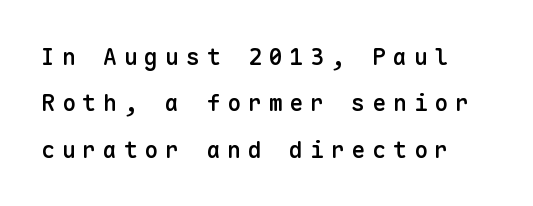
The line-height multiplier appears high, well above default. Each row of text sits above clean, open space. In terms of weight, the rendering is demibold, just under bold. The tracking jumps out immediately: characters are airy and widely separated. Posture: straight, roman, zero tilt.
